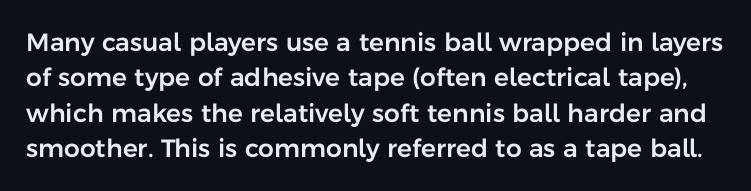
Q: Is the text italic (slanted)? A: No, it is upright.
Q: Is the text underlined? A: No.
Q: Is the spacing between letters normal or unusually wide? A: Normal.
Q: Is the spacing between lines tight, normal or loose? A: Normal.
